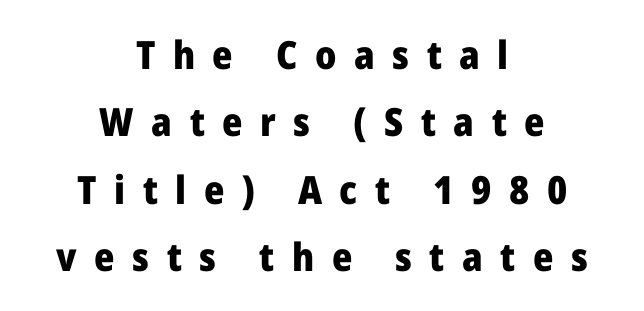
Q: Is the text bold? A: Yes.
Q: Is the text italic (slanted)? A: No, it is upright.
Q: Is the typeface a serif or a sans-serif typeface? A: Sans-serif.
Q: Is the text underlined? A: No.
Q: How is the paragraph aligned? A: Centered.
Q: Is the spacing between letters normal or unusually wide? A: Unusually wide.
Q: Width (condensed, normal, or wide)? A: Normal.
Q: Stroke contrast? A: Low.
Q: x-height? A: Medium.
Q: Monospaced? A: No.
